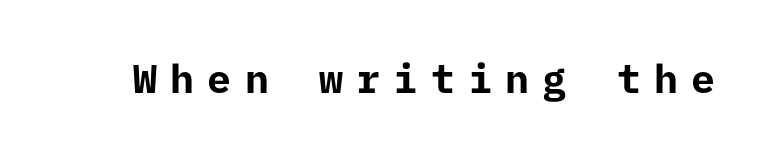
{"serif": "no", "italic": "no", "bold": "yes", "weight": "bold", "width": "normal", "stroke_contrast": "low", "x_height": "medium", "underline": "no", "letter_spacing": "wide", "letter_spacing_em": 0.33, "glyph_px": 40}
